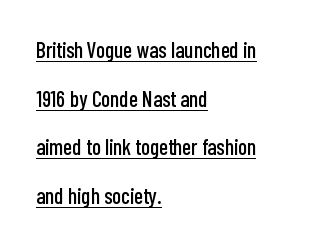
Q: Is the text italic (slanted)? A: No, it is upright.
Q: Is the text underlined? A: Yes.
Q: How is the paragraph aligned? A: Left-aligned.
Q: Is the spacing between letters normal or unusually wide? A: Normal.
Q: Is the spacing between lines tight, normal or loose? A: Loose.
